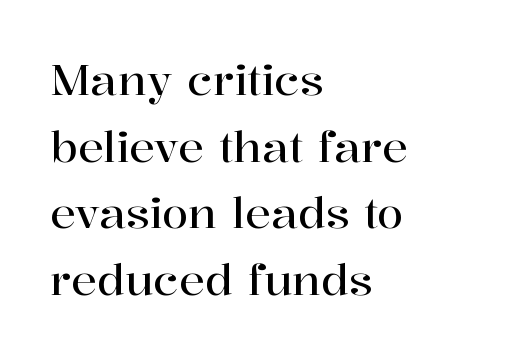
Notice how the stems are strictly vertical — no italics here. Old-style or modern, the face here clearly has serifs. A classic flush-left, rag-right setting is used for this passage. Leading matches the norm, producing a regular column.
